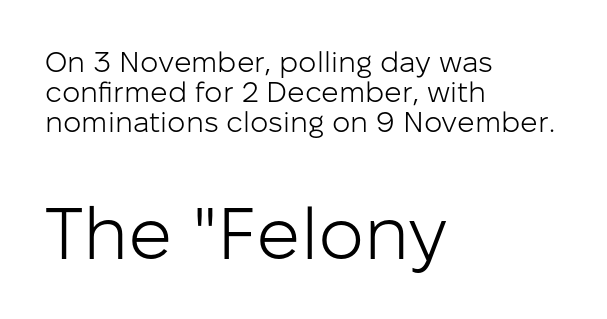
{"serif": "no", "italic": "no", "bold": "no", "weight": "light", "width": "normal", "stroke_contrast": "low", "x_height": "medium", "monospaced": "no", "underline": "no", "align": "left", "line_spacing": "tight", "line_spacing_ratio": 1.03, "letter_spacing": "normal", "letter_spacing_em": 0.0, "larger_block": "second", "size_ratio": 2.52, "glyph_px": 73}
